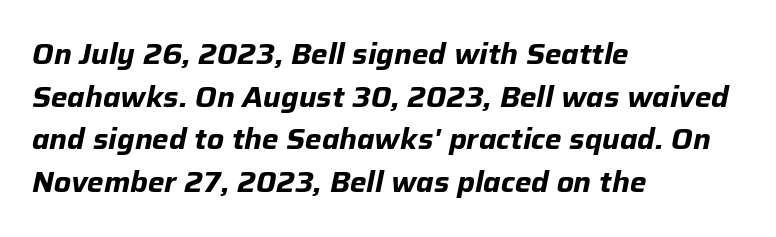
Q: Is the text bold? A: Yes.
Q: Is the text italic (slanted)? A: Yes, it leans right by about 12 degrees.
Q: Is the text underlined? A: No.
Q: How is the paragraph aligned? A: Left-aligned.
Q: Is the spacing between letters normal or unusually wide? A: Normal.
Q: Is the spacing between lines tight, normal or loose? A: Normal.
Q: Width (condensed, normal, or wide)? A: Normal.
Q: Stroke contrast? A: Low.
Q: x-height? A: Medium.
Q: Monospaced? A: No.
